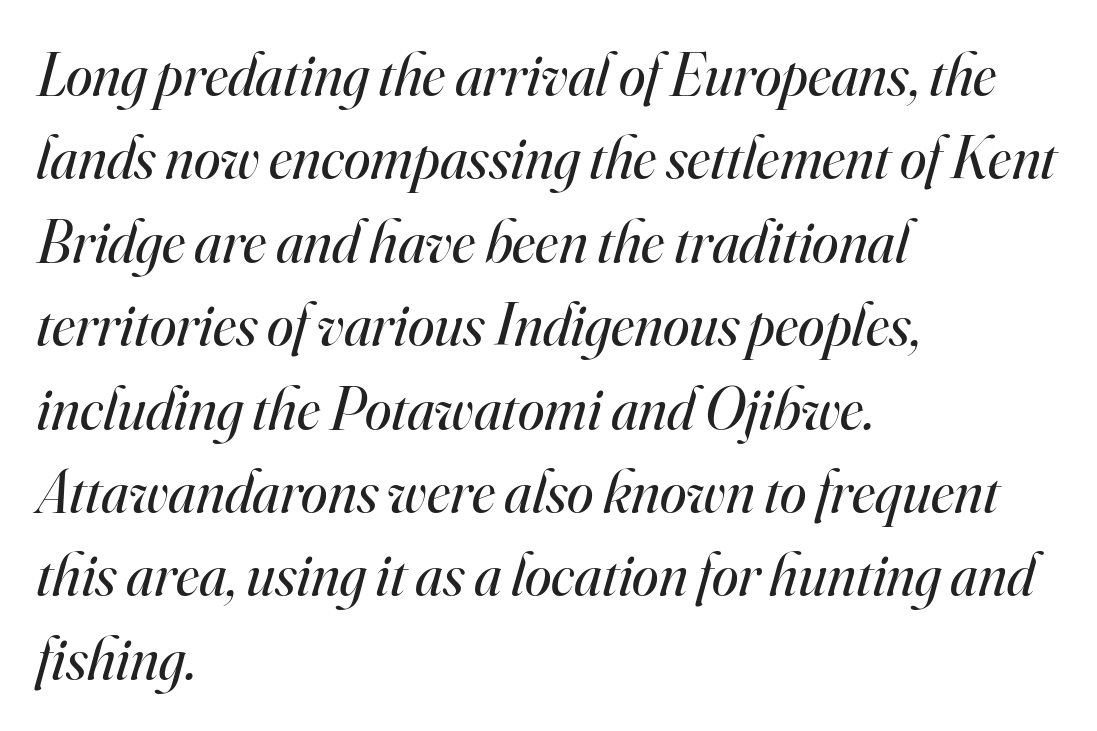
{"serif": "yes", "italic": "yes", "lean": "right", "slant_degrees": 16, "bold": "no", "weight": "regular", "width": "normal", "stroke_contrast": "high", "x_height": "small", "monospaced": "no", "underline": "no", "align": "left", "line_spacing": "normal", "line_spacing_ratio": 1.39, "letter_spacing": "normal", "letter_spacing_em": 0.0, "glyph_px": 60}
